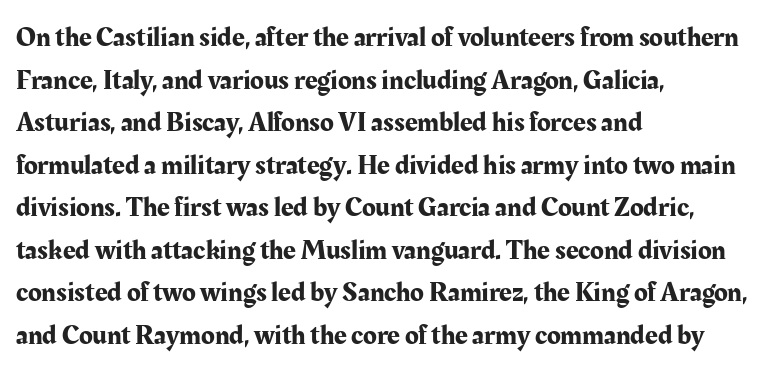
{"serif": "yes", "italic": "no", "width": "normal", "stroke_contrast": "medium", "x_height": "medium", "monospaced": "no", "underline": "no", "align": "left", "line_spacing": "normal", "line_spacing_ratio": 1.52, "letter_spacing": "normal", "letter_spacing_em": 0.0, "glyph_px": 28}
